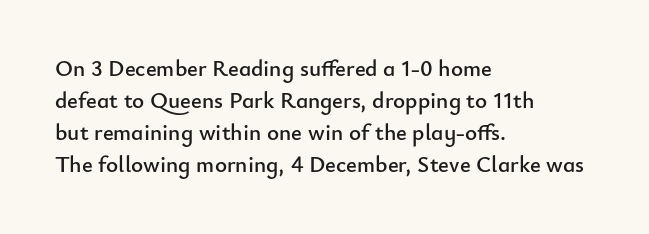
These lines are set flush left with a ragged right edge. Nope, not italic — everything's standing straight. Observe the ordinary spacing: letters are neighbours, not strangers. Vertically, the passage feels balanced, rows spaced as you'd expect. Has an underline been added? It has not.
